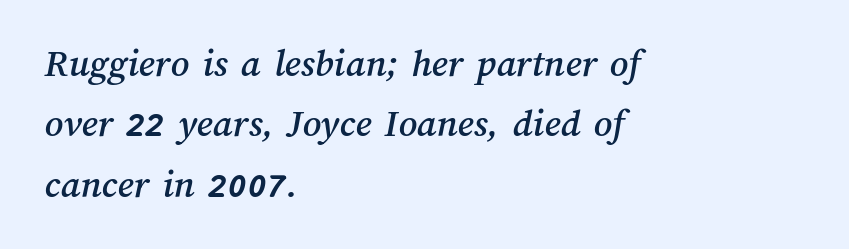
{"width": "normal", "stroke_contrast": "medium", "x_height": "medium", "monospaced": "no", "underline": "no", "align": "left", "line_spacing": "normal", "line_spacing_ratio": 1.51, "letter_spacing": "normal", "letter_spacing_em": 0.0, "glyph_px": 40}
